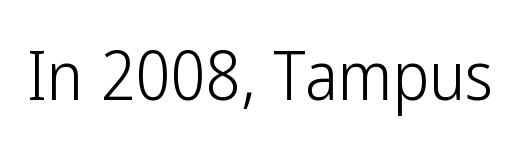
{"serif": "no", "italic": "no", "bold": "no", "weight": "light", "width": "condensed", "stroke_contrast": "low", "x_height": "medium", "monospaced": "no", "underline": "no", "letter_spacing": "normal", "letter_spacing_em": 0.0, "glyph_px": 68}
